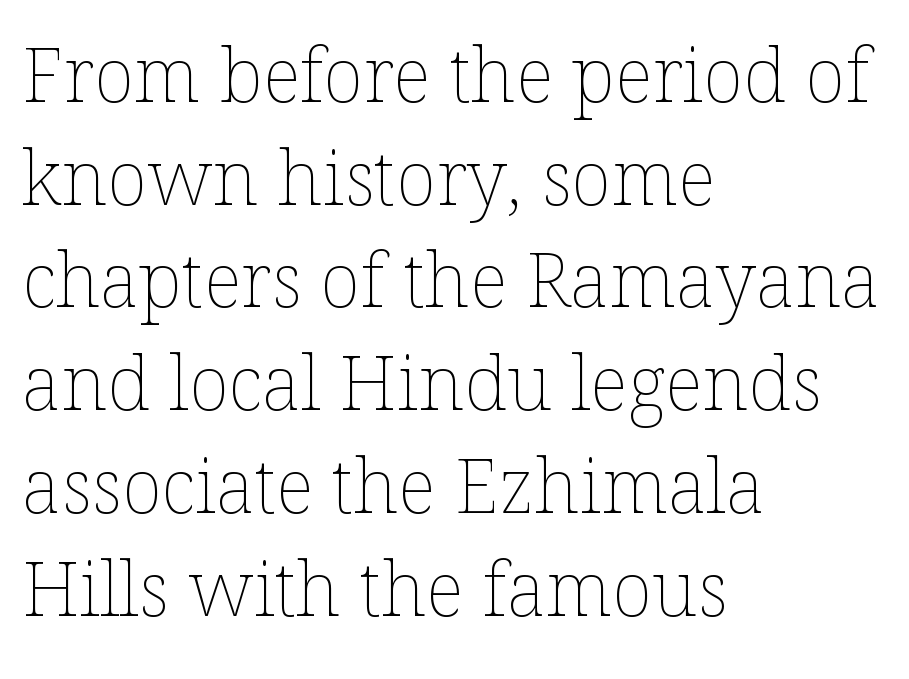
The space directly below the letters is spotless. Leftover space on each line is placed entirely after the last word. Stroke thickness stays within the range of a standard reading face or lighter. One glance says typical: line gaps are just what's usual. Caption: standard tracking, unaltered. The face used here is proportionally spaced, like ordinary book or web type.
